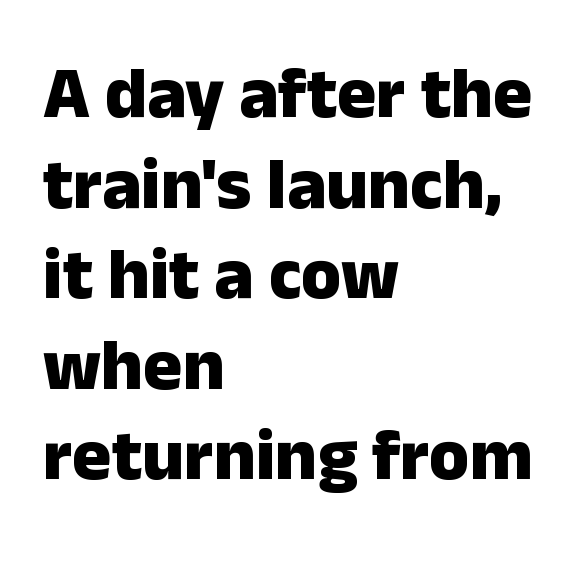
A typesetter would call this proportional, since set widths differ per character. Posture: vertical. This rendering uses left alignment, leaving the right contour irregular. A dark, heavy texture on the line: the type is bold. Each word holds together tightly as a unit, with standard inter-letter gaps.
